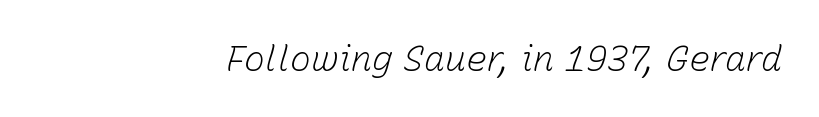
Default kerning and tracking; the words read as compact shapes. You could not count columns in this text — the font is proportionally spaced. Stems here are at most as thick as an everyday book face. Descender tails drop into unmarked territory. Which margin do the lines hug? The right one — the left edge is uneven. Would a proofreader flag this as italicized? Yes.
